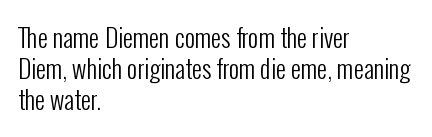
Spacing between characters is what you'd get straight out of the box. Ordinary non-slanted type is in use. The compositor pushed each line to the left boundary. Rows of type keep a routine distance in the vertical direction.
